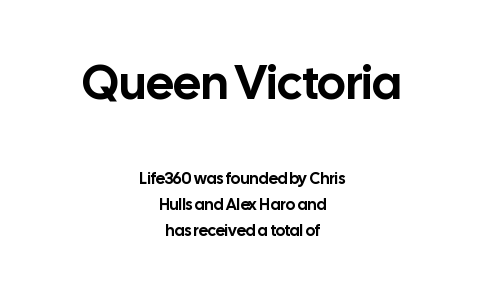
The passage shown is typed in a proportional face where columns would drift. Reading down the column, the eye jumps a familiar distance to each next line. Students, note that the glyphs here touch the page at normal intervals. Check the space under the baseline: it is left empty. A typesetter would mark this as roman, not italic.
